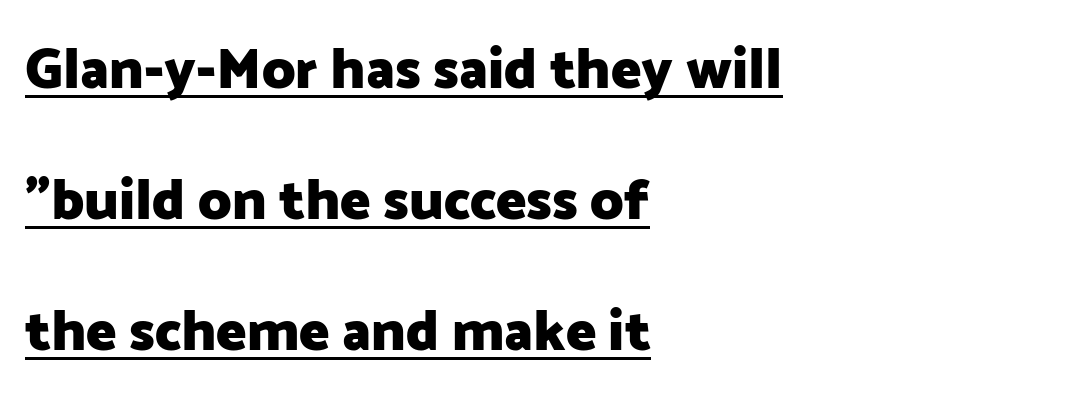
{"serif": "no", "italic": "no", "bold": "yes", "weight": "heavy", "width": "normal", "stroke_contrast": "low", "x_height": "medium", "monospaced": "no", "underline": "yes", "align": "left", "line_spacing": "loose", "line_spacing_ratio": 2.3, "letter_spacing": "normal", "letter_spacing_em": 0.0, "glyph_px": 57}
